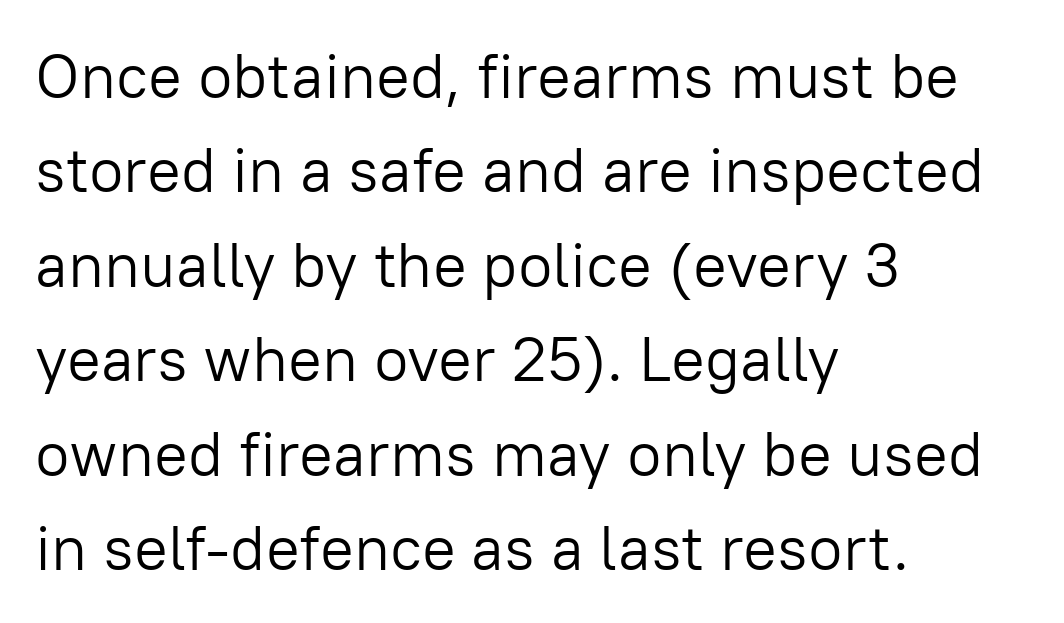
Has an underline been added? It has not. Caption: standard tracking, unaltered. The type family on display is of the sans-serif kind. If you drew a line through each stem, it would be perfectly vertical.
